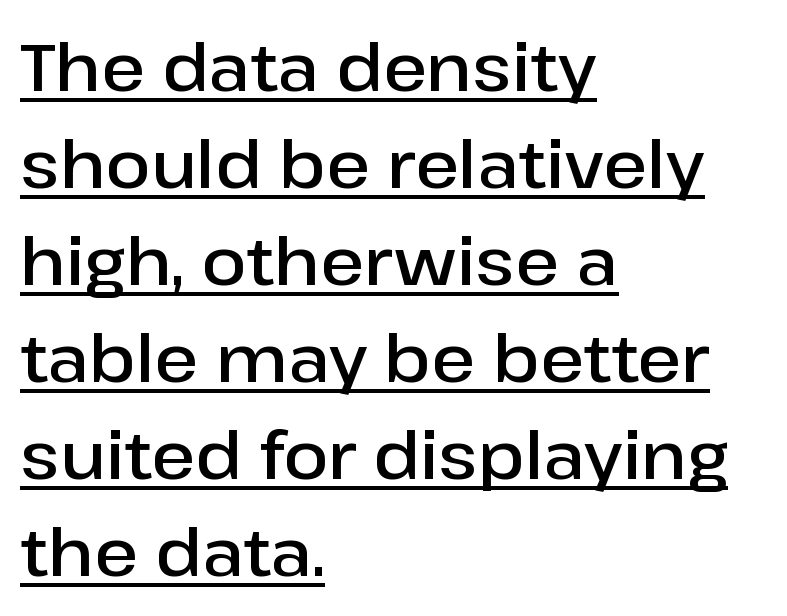
The image shows 66 px semibold sans-serif type, upright; set left-aligned, normal line spacing (1.47x), normal letter spacing, underlined; low stroke contrast and a medium x-height.
